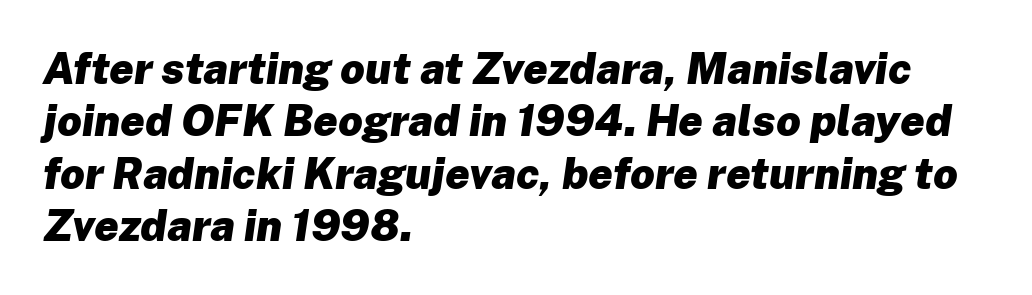
Q: Is the text bold? A: Yes.
Q: Is the text italic (slanted)? A: Yes, it leans right by about 8 degrees.
Q: Is the text underlined? A: No.
Q: How is the paragraph aligned? A: Left-aligned.
Q: Is the spacing between letters normal or unusually wide? A: Normal.
Q: Width (condensed, normal, or wide)? A: Normal.
Q: Stroke contrast? A: Low.
Q: x-height? A: Medium.
Q: Monospaced? A: No.
